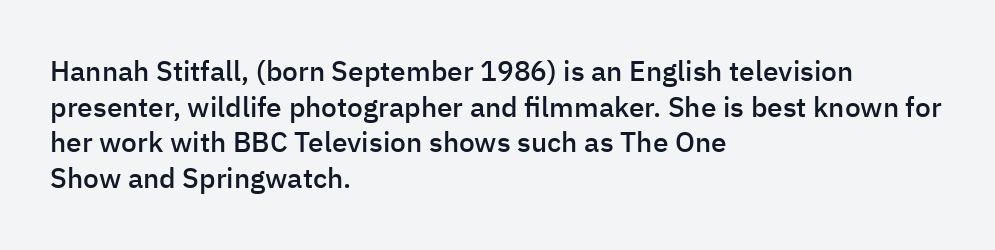
This is sans-serif lettering, the kind often seen on screens and signage. Descenders are the only things crossing below the line. The rag falls on the right side of this text block. Letter spacing: default. Leading matches the norm, producing a regular column.
